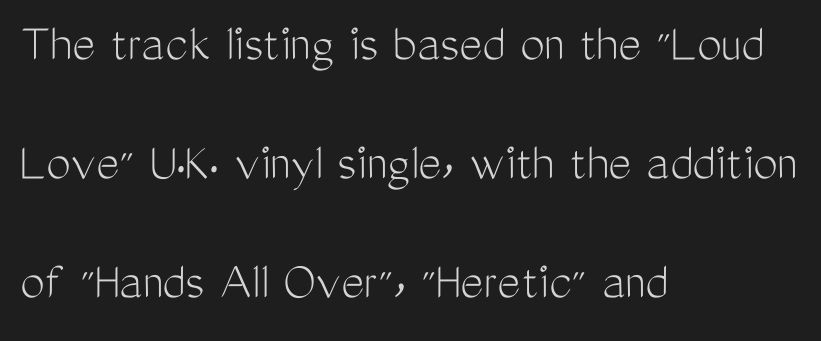
{"serif": "no", "italic": "no", "bold": "no", "weight": "light", "width": "condensed", "stroke_contrast": "medium", "x_height": "medium", "monospaced": "no", "underline": "no", "align": "left", "line_spacing": "loose", "line_spacing_ratio": 2.16, "letter_spacing": "normal", "letter_spacing_em": 0.0, "glyph_px": 55}
